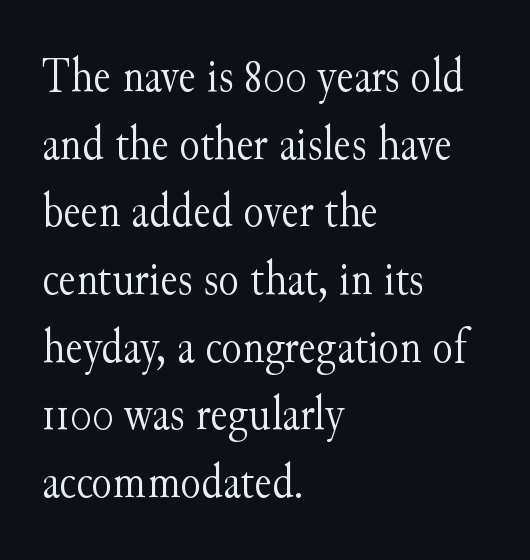
Q: Is the text bold? A: No.
Q: Is the text italic (slanted)? A: No, it is upright.
Q: Is the typeface a serif or a sans-serif typeface? A: Serif.
Q: Is the text underlined? A: No.
Q: How is the paragraph aligned? A: Left-aligned.
Q: Is the spacing between letters normal or unusually wide? A: Normal.
Q: Is the spacing between lines tight, normal or loose? A: Normal.
Q: Width (condensed, normal, or wide)? A: Normal.
Q: Stroke contrast? A: Medium.
Q: x-height? A: Small.
Q: Monospaced? A: No.
